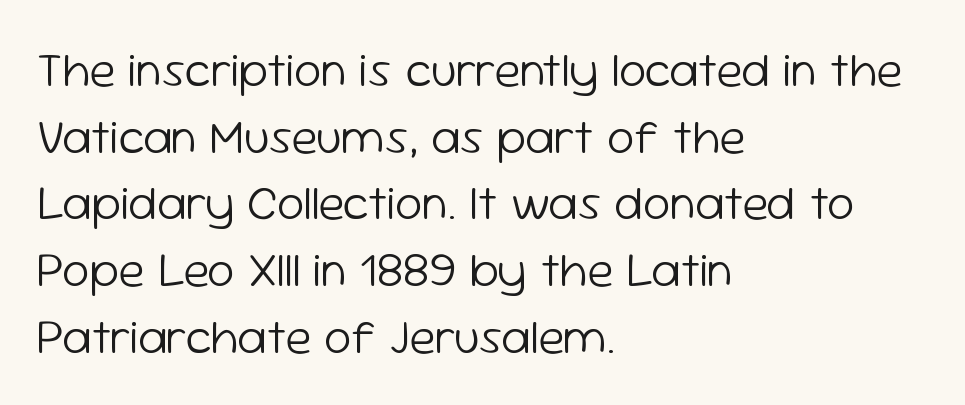
Q: Is the text bold? A: No.
Q: Is the text italic (slanted)? A: No, it is upright.
Q: Is the typeface a serif or a sans-serif typeface? A: Sans-serif.
Q: Is the text underlined? A: No.
Q: How is the paragraph aligned? A: Left-aligned.
Q: Is the spacing between letters normal or unusually wide? A: Normal.
Q: Is the spacing between lines tight, normal or loose? A: Normal.
Q: Width (condensed, normal, or wide)? A: Normal.
Q: Stroke contrast? A: Low.
Q: x-height? A: Medium.
Q: Monospaced? A: No.
